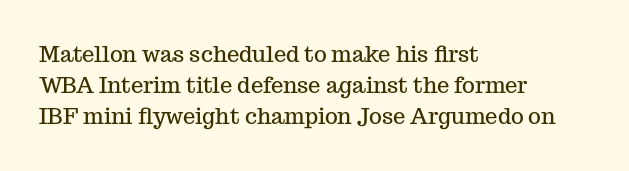
{"italic": "no", "underline": "no", "align": "left", "line_spacing": "normal", "line_spacing_ratio": 1.41, "letter_spacing": "normal", "letter_spacing_em": 0.0, "glyph_px": 22}
